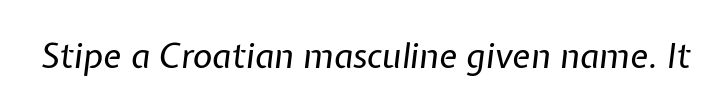
The image shows 34 px regular-weight type, italic (leaning right); set normal letter spacing, not underlined; low stroke contrast and a medium x-height.
